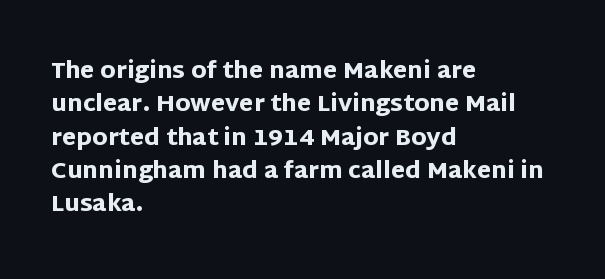
Q: Is the text bold? A: Yes.
Q: Is the text italic (slanted)? A: No, it is upright.
Q: Is the text underlined? A: No.
Q: How is the paragraph aligned? A: Left-aligned.
Q: Is the spacing between letters normal or unusually wide? A: Normal.
Q: Is the spacing between lines tight, normal or loose? A: Normal.
